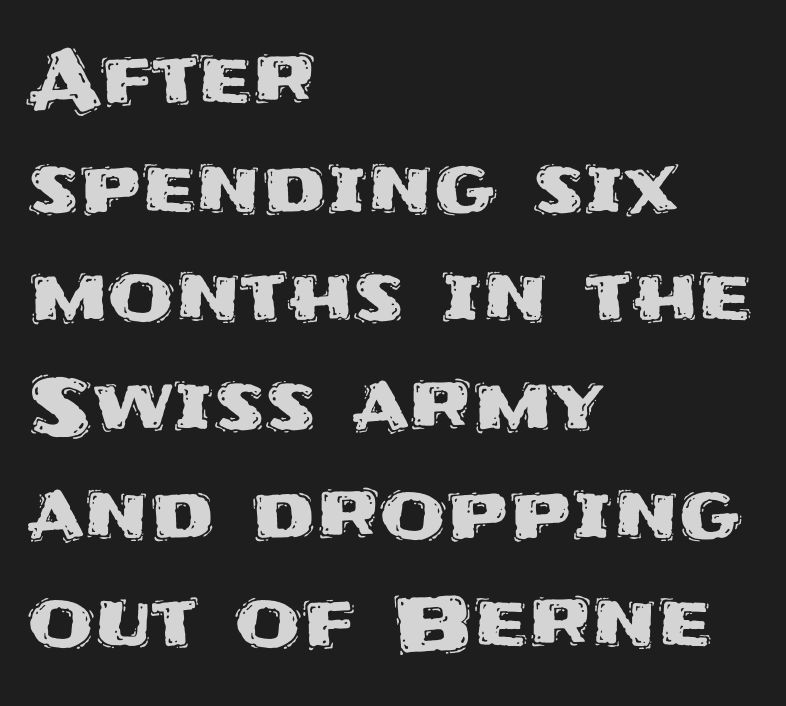
Caption: multi-line text, flush left, ragged right. The designer left line spacing at the default. Look at the tracking — it's just the regular setting, nothing added. Each letter keeps its own natural width here, so spacing adapts to shape. Ascenders rise straight up at ninety degrees.
